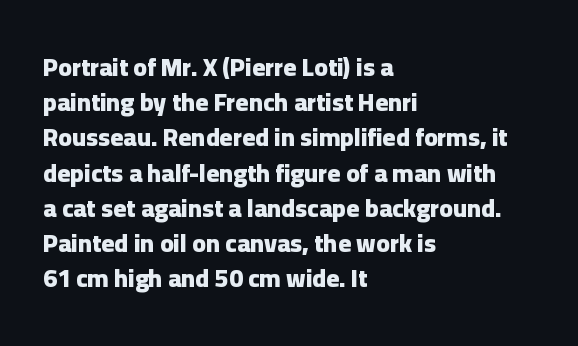
The image shows 25 px bold type, upright; set left-aligned, normal line spacing (1.41x), normal letter spacing, not underlined.
